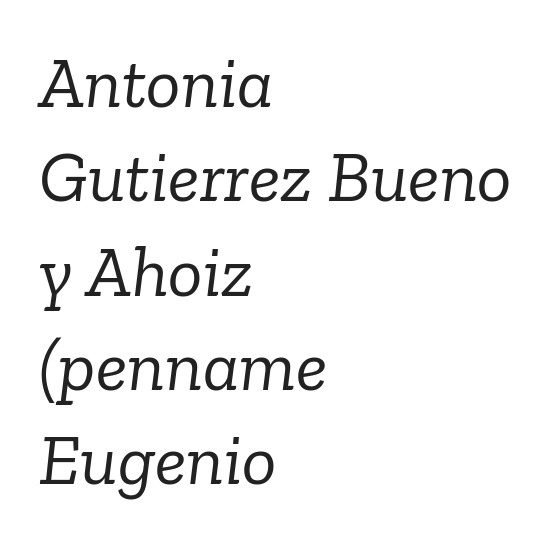
Rendered with sloped, italic letterforms. This sample uses plain, unmodified letter spacing. The lines are quadded left. These lines are rendered in a variable-pitch font. A normal amount of white space separates one row of letters from the next. The passage shown is typeset with a serif family.
